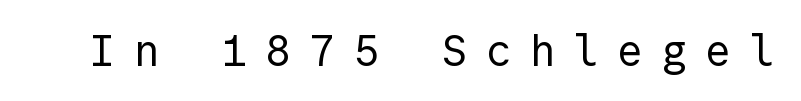
This reads as an unemphasized weight, regular at the heaviest. A bare baseline throughout the passage. The font family rendered here belongs to the sans-serif group. There is plenty of visible air inserted between adjacent glyphs. Quick note: not italic, upright.
